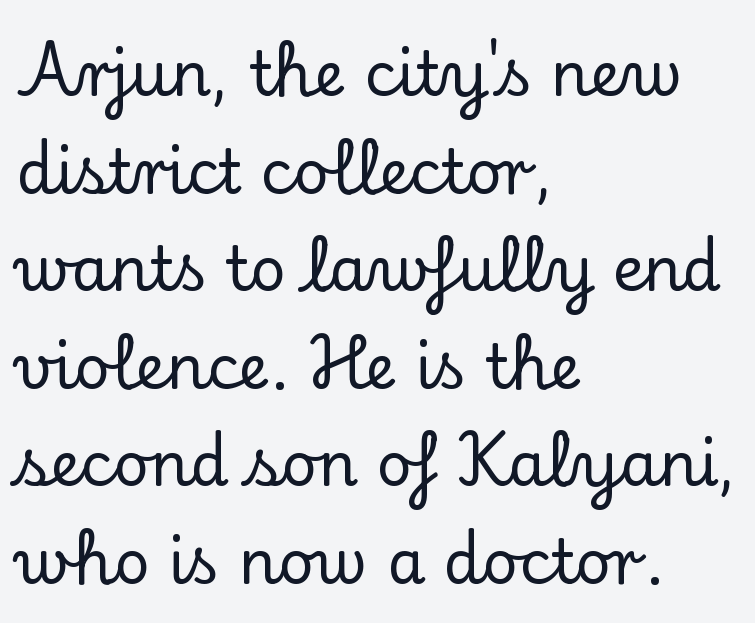
{"serif": "yes", "italic": "no", "width": "normal", "stroke_contrast": "low", "x_height": "small", "monospaced": "no", "underline": "no", "align": "left", "line_spacing": "normal", "line_spacing_ratio": 1.6, "letter_spacing": "normal", "letter_spacing_em": 0.0, "glyph_px": 61}
